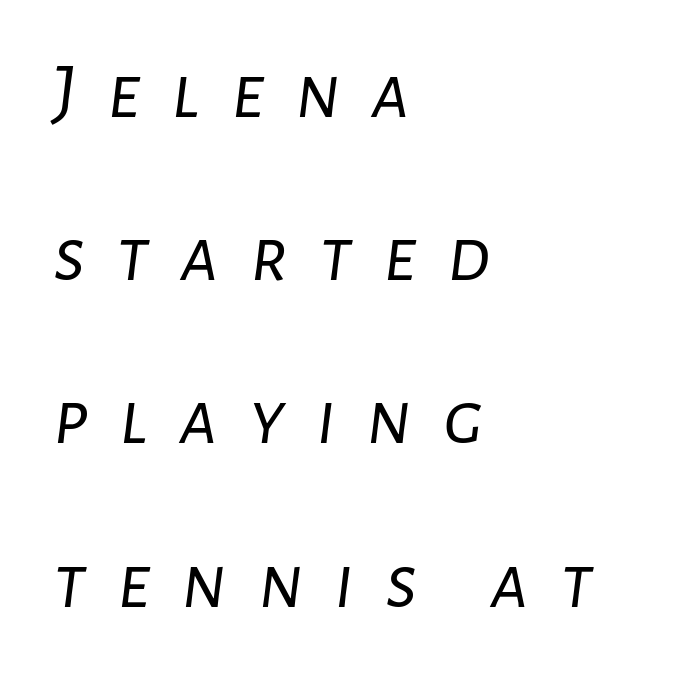
The image shows 80 px light type, italic (leaning right); set left-aligned, loose line spacing (2.04x), unusually wide letter spacing (+0.38 em), not underlined; low stroke contrast and a medium x-height.
